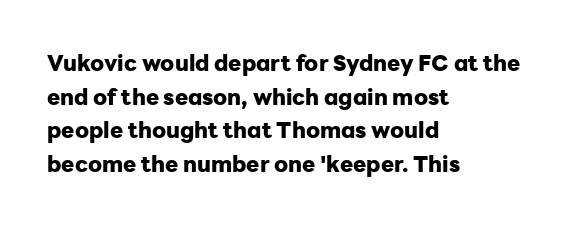
{"italic": "no", "bold": "yes", "underline": "no", "align": "left", "line_spacing": "normal", "line_spacing_ratio": 1.53, "letter_spacing": "normal", "letter_spacing_em": 0.0, "glyph_px": 22}
